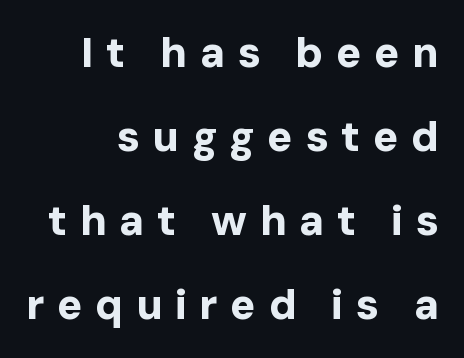
The image shows 42 px bold sans-serif type, upright; set right-aligned, loose line spacing (2.0x), unusually wide letter spacing (+0.3 em), not underlined; low stroke contrast and a medium x-height.
